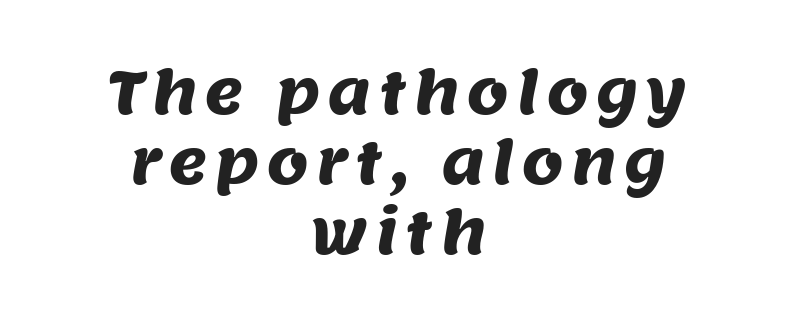
Q: Is the typeface a serif or a sans-serif typeface? A: Sans-serif.
Q: Is the text underlined? A: No.
Q: How is the paragraph aligned? A: Centered.
Q: Width (condensed, normal, or wide)? A: Normal.
Q: Stroke contrast? A: Medium.
Q: x-height? A: Large.
Q: Monospaced? A: No.
